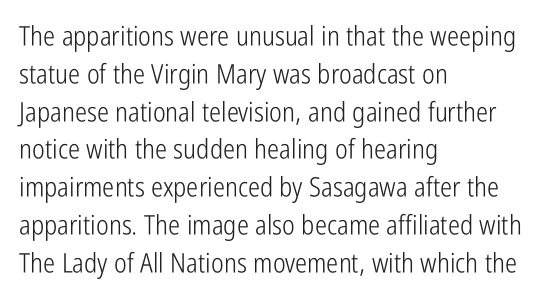
Q: Is the text bold? A: No.
Q: Is the text italic (slanted)? A: No, it is upright.
Q: Is the text underlined? A: No.
Q: How is the paragraph aligned? A: Left-aligned.
Q: Is the spacing between letters normal or unusually wide? A: Normal.
Q: Is the spacing between lines tight, normal or loose? A: Normal.
